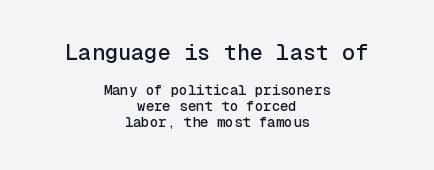
Q: Is the text italic (slanted)? A: No, it is upright.
Q: Is the text underlined? A: No.
Q: How is the paragraph aligned? A: Centered.
Q: Is the spacing between letters normal or unusually wide? A: Normal.
Q: Is the spacing between lines tight, normal or loose? A: Tight.
Q: Which block of text is set in a larger size, the first (top) or the second (bottom)? A: The first (top) one.
